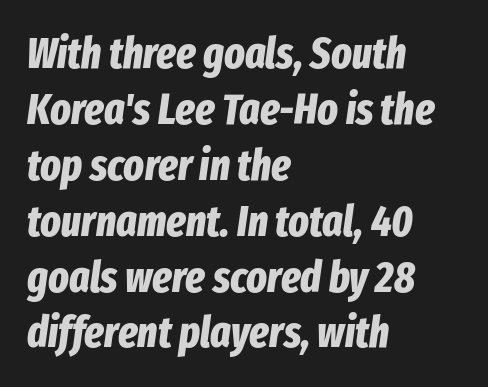
Tracking here is standard; glyphs follow each other at the usual distance. A typesetter would call this proportional, since set widths differ per character. Horizontal bands of white between lines are of average thickness. On the weight axis this lands at bold, roughly 700. Nobody drew a line under any word here.
